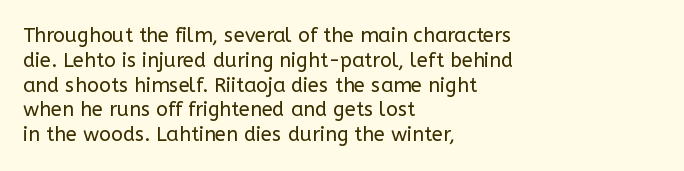
The image shows 20 px text type, upright; set left-aligned, line spacing 1.24x, normal letter spacing, not underlined.
